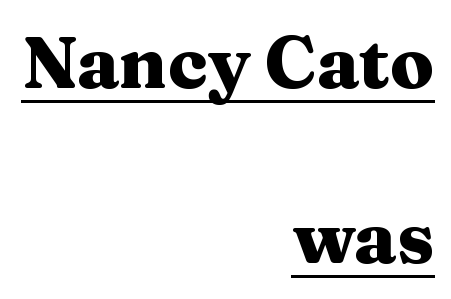
Notice how the passage keeps a crisp vertical edge on the right only. Rendered with straight, roman letterforms. Character widths vary here, with narrow letters taking less room than wide ones. A rule runs beneath these lines of type. Leading is clearly above the norm, producing a sparse column.
